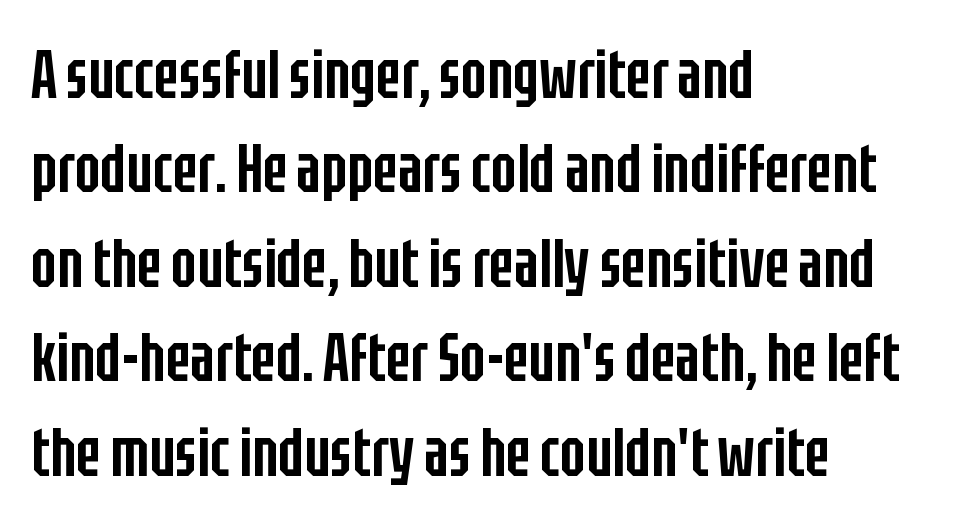
The image shows 67 px semibold, condensed sans-serif type, upright; set left-aligned, normal line spacing (1.41x), normal letter spacing, not underlined; low stroke contrast and a large x-height.
